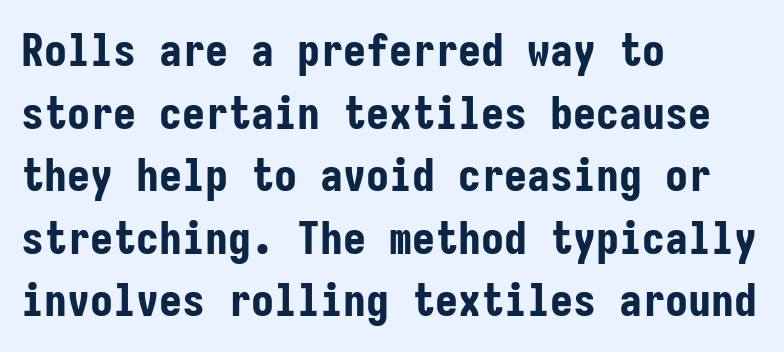
Grotesque or geometric, the face here clearly has no serifs. Rule under the text: the space is simply empty. The text block is weighted toward the left margin, trailing off unevenly rightward. This sample has the even, mechanical cadence of fixed-width lettering. Successive baselines arrive at the customary interval. Honestly, the letter spacing is just normal — you wouldn't notice it.
